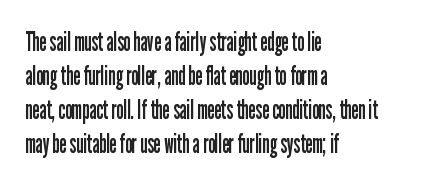
{"italic": "no", "bold": "no", "underline": "no", "align": "left", "line_spacing": "normal", "line_spacing_ratio": 1.31, "letter_spacing": "normal", "letter_spacing_em": 0.0, "glyph_px": 26}
